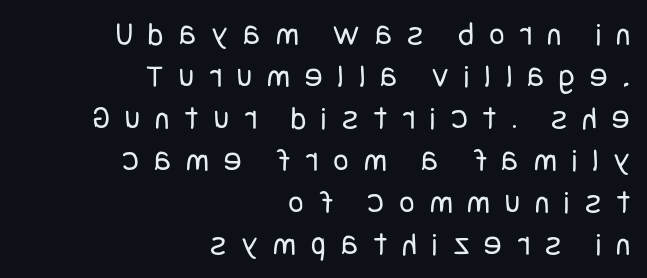
{"serif": "no", "italic": "no", "bold": "no", "weight": "regular", "width": "condensed", "stroke_contrast": "low", "x_height": "large", "underline": "no", "align": "right", "line_spacing": "normal", "line_spacing_ratio": 1.27, "letter_spacing": "wide", "letter_spacing_em": 0.46, "glyph_px": 33}
